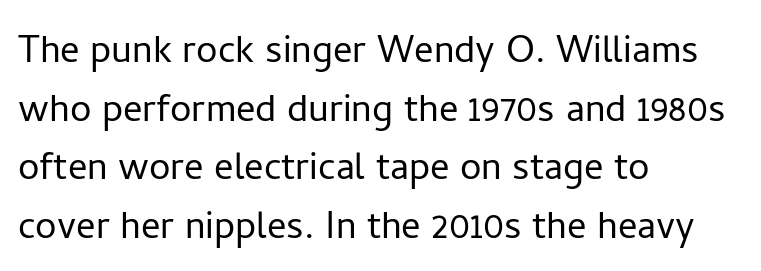
The image shows 48 px light sans-serif type, upright; set left-aligned, line spacing 1.22x, normal letter spacing, not underlined; low stroke contrast and a medium x-height.
